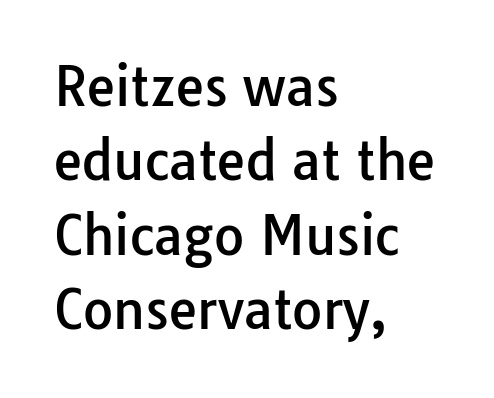
Q: Is the text italic (slanted)? A: No, it is upright.
Q: Is the typeface a serif or a sans-serif typeface? A: Sans-serif.
Q: Is the text underlined? A: No.
Q: How is the paragraph aligned? A: Left-aligned.
Q: Is the spacing between letters normal or unusually wide? A: Normal.
Q: Is the spacing between lines tight, normal or loose? A: Normal.
Q: Width (condensed, normal, or wide)? A: Normal.
Q: Stroke contrast? A: Low.
Q: x-height? A: Medium.
Q: Monospaced? A: No.
